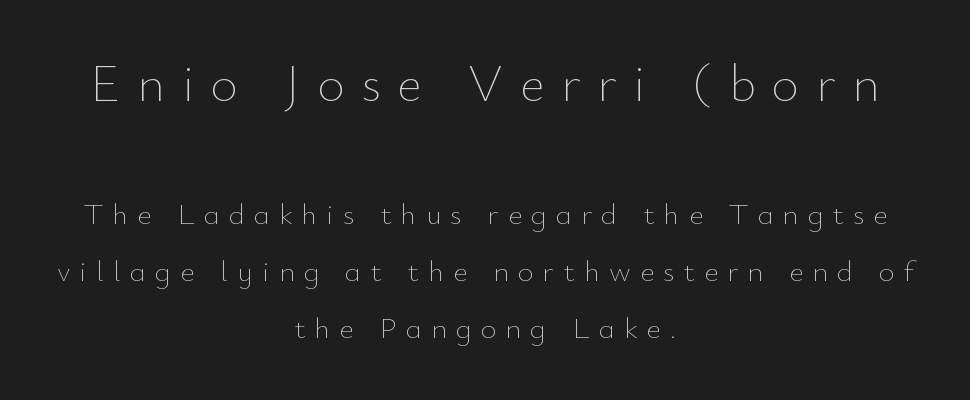
The image shows 53 px thin type, upright; set centered, loose line spacing (1.91x), unusually wide letter spacing (+0.31 em), not underlined; the first (top) block is 1.77x larger; low stroke contrast and a small x-height.
